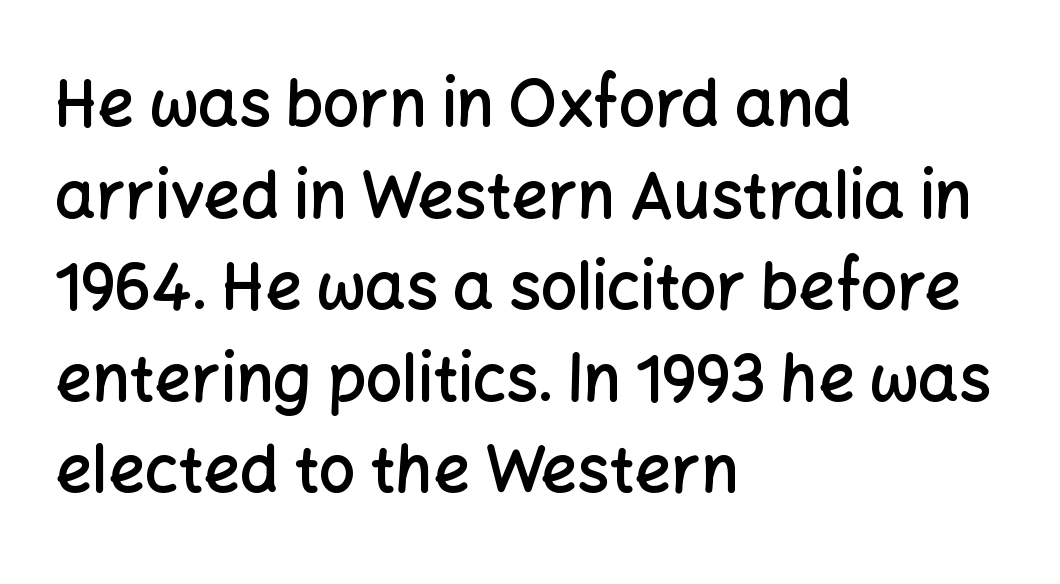
{"serif": "no", "italic": "no", "bold": "semi", "weight": "semibold", "width": "normal", "stroke_contrast": "low", "x_height": "medium", "monospaced": "no", "underline": "no", "align": "left", "line_spacing": "normal", "line_spacing_ratio": 1.43, "letter_spacing": "normal", "letter_spacing_em": 0.0, "glyph_px": 64}
